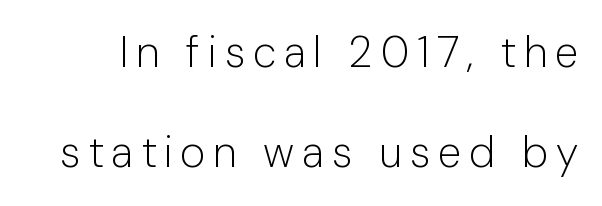
{"serif": "no", "italic": "no", "bold": "no", "weight": "light", "width": "normal", "stroke_contrast": "low", "x_height": "medium", "monospaced": "no", "underline": "no", "line_spacing": "loose", "line_spacing_ratio": 2.33, "glyph_px": 43}
